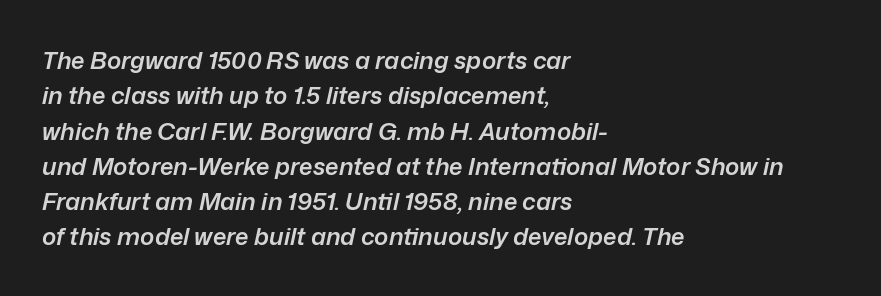
Q: Is the text bold? A: Semi-bold.
Q: Is the text italic (slanted)? A: Yes, it leans right by about 12 degrees.
Q: Is the text underlined? A: No.
Q: How is the paragraph aligned? A: Left-aligned.
Q: Is the spacing between letters normal or unusually wide? A: Normal.
Q: Is the spacing between lines tight, normal or loose? A: Normal.
